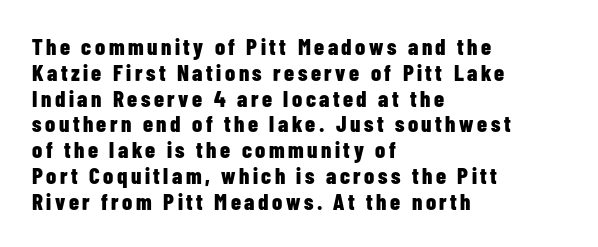
In terms of posture, this sample is upright. Whoever set this chose condensed vertical rhythm over breathing room. A full-strength bold gives these letters their thick strokes. The area under the type is left untouched. One-word summary of the alignment: left.
